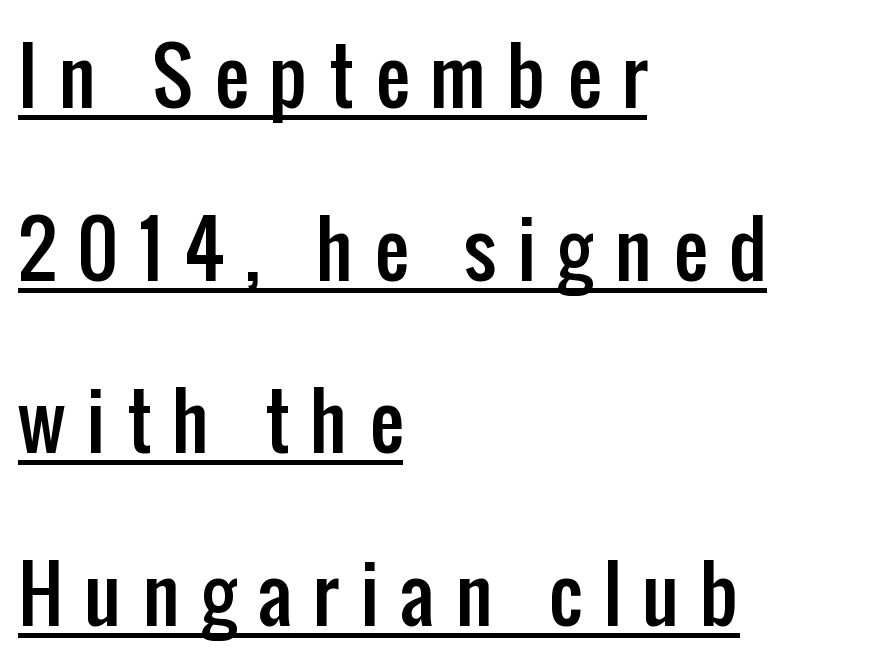
{"serif": "no", "italic": "no", "width": "condensed", "stroke_contrast": "low", "x_height": "medium", "monospaced": "no", "underline": "yes", "align": "left", "line_spacing": "loose", "line_spacing_ratio": 2.27, "letter_spacing": "wide", "letter_spacing_em": 0.28, "glyph_px": 76}
